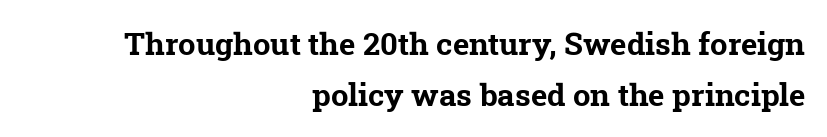
The image shows 31 px bold serif type; set right-aligned, normal line spacing (1.64x), normal letter spacing, not underlined; low stroke contrast and a medium x-height.
